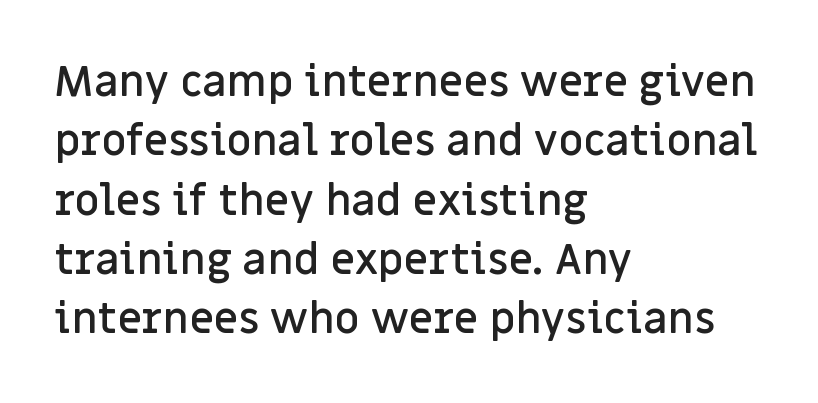
The image shows 43 px semibold sans-serif type, upright; set left-aligned, normal line spacing (1.38x), normal letter spacing, not underlined; low stroke contrast and a large x-height.
